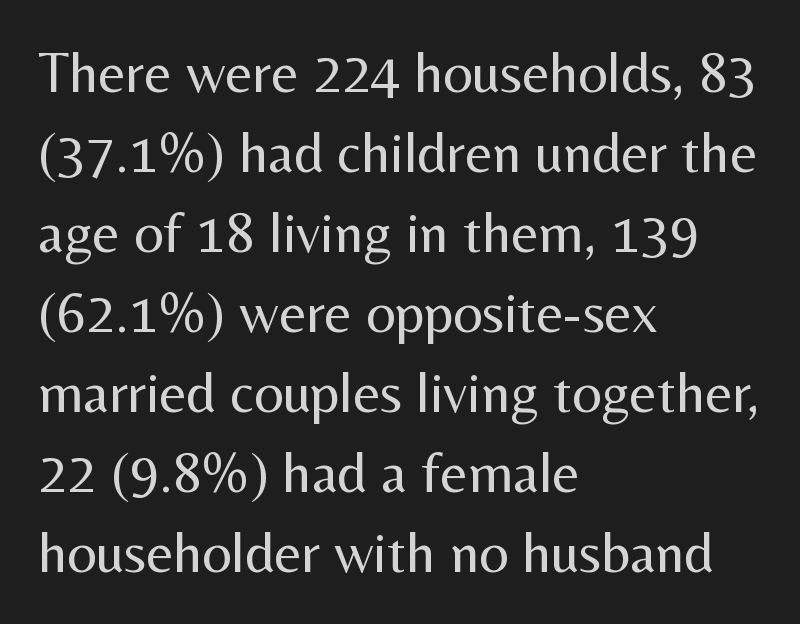
Q: Is the text bold? A: No.
Q: Is the text italic (slanted)? A: No, it is upright.
Q: Is the typeface a serif or a sans-serif typeface? A: Sans-serif.
Q: Is the text underlined? A: No.
Q: How is the paragraph aligned? A: Left-aligned.
Q: Is the spacing between letters normal or unusually wide? A: Normal.
Q: Is the spacing between lines tight, normal or loose? A: Normal.
Q: Width (condensed, normal, or wide)? A: Normal.
Q: Stroke contrast? A: Medium.
Q: x-height? A: Medium.
Q: Monospaced? A: No.
